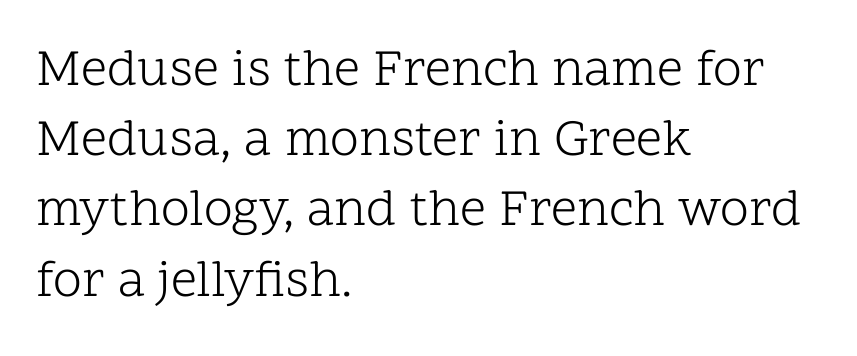
Which margin do the lines hug? The left one — the right edge is uneven. A typesetter would call this proportional, since set widths differ per character. Interline gaps are of average width in this sample. Honestly, there is no underline to notice here at all. The strokes are not fattened; the text isn't bold. Is the letter spacing exaggerated? No — it looks like the ordinary default.
